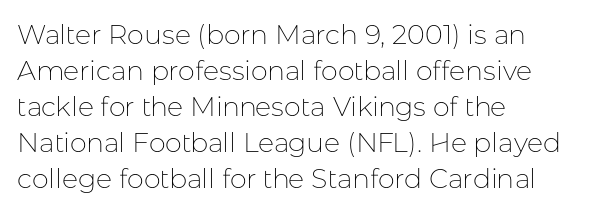
{"italic": "no", "bold": "no", "underline": "no", "align": "left", "line_spacing": "normal", "line_spacing_ratio": 1.33, "letter_spacing": "normal", "letter_spacing_em": 0.0, "glyph_px": 27}
